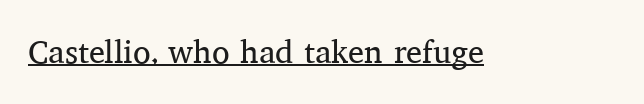
The image shows 32 px regular-weight serif type, upright; set normal letter spacing, underlined; medium stroke contrast and a medium x-height.
